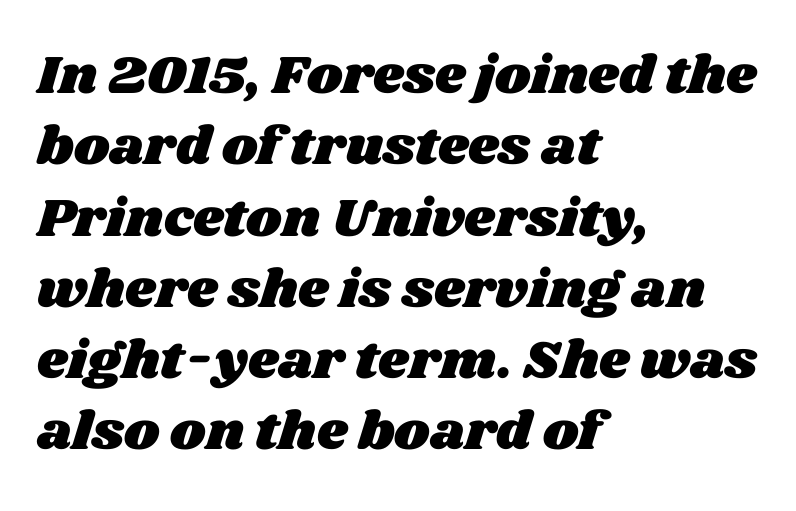
Q: Is the text underlined? A: No.
Q: How is the paragraph aligned? A: Left-aligned.
Q: Is the spacing between letters normal or unusually wide? A: Normal.
Q: Is the spacing between lines tight, normal or loose? A: Normal.
Q: Width (condensed, normal, or wide)? A: Wide.
Q: Stroke contrast? A: Medium.
Q: x-height? A: Large.
Q: Monospaced? A: No.
